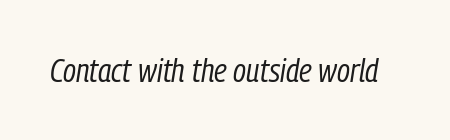
Q: Is the text bold? A: No.
Q: Is the text italic (slanted)? A: Yes, it leans right by about 9 degrees.
Q: Is the text underlined? A: No.
Q: Is the spacing between letters normal or unusually wide? A: Normal.
Q: Width (condensed, normal, or wide)? A: Condensed.
Q: Stroke contrast? A: Low.
Q: x-height? A: Medium.
Q: Monospaced? A: No.
